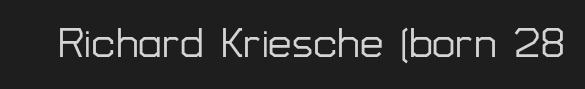
Is there any slant? The stems are plumb. Default kerning and tracking; the words read as compact shapes. Think of a printed novel: that variable character pitch is what you see here. You can tell from the bare stems that sans-serif type was used. Descenders are the only things crossing below the line.
